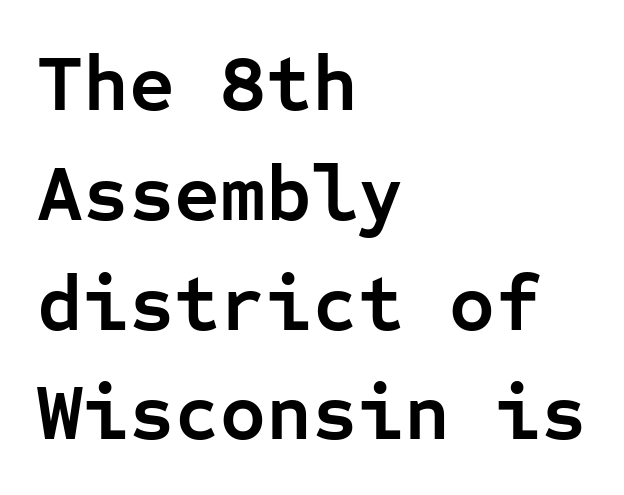
Each letter's strokes conclude bluntly, with no projecting serifs. Beneath every word, the page is bare. Fixed-width glyphs throughout — classic coding-font behaviour. Vertically, the passage feels balanced, rows spaced as you'd expect. Nothing unusual about the tracking: characters are spaced as the font intends. Every character sits straight up, as roman type does.
